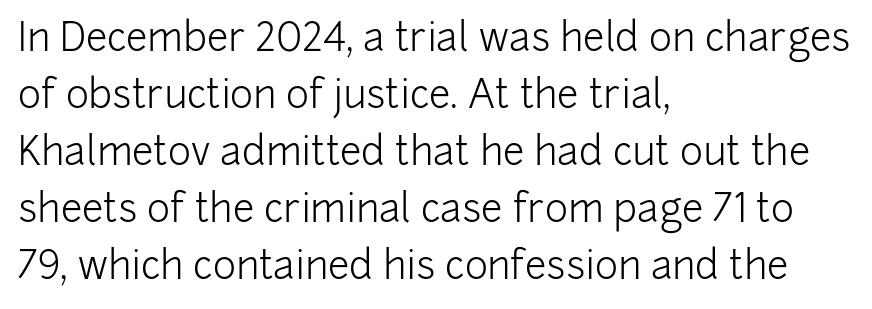
{"serif": "no", "italic": "no", "bold": "no", "weight": "light", "width": "normal", "stroke_contrast": "low", "x_height": "medium", "monospaced": "no", "underline": "no", "align": "left", "line_spacing": "normal", "line_spacing_ratio": 1.46, "letter_spacing": "normal", "letter_spacing_em": 0.0, "glyph_px": 39}
